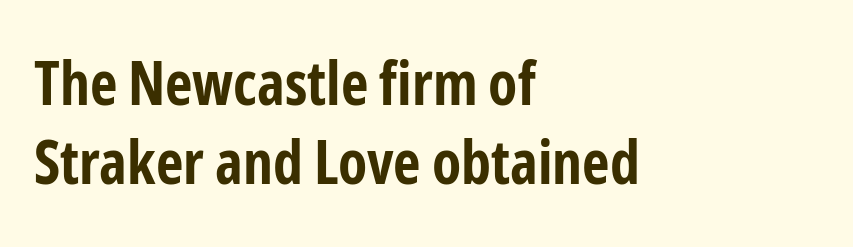
{"serif": "no", "italic": "no", "bold": "yes", "weight": "bold", "width": "condensed", "stroke_contrast": "low", "x_height": "medium", "monospaced": "no", "underline": "no", "align": "left", "line_spacing": "normal", "line_spacing_ratio": 1.32, "letter_spacing": "normal", "letter_spacing_em": 0.0, "glyph_px": 60}
